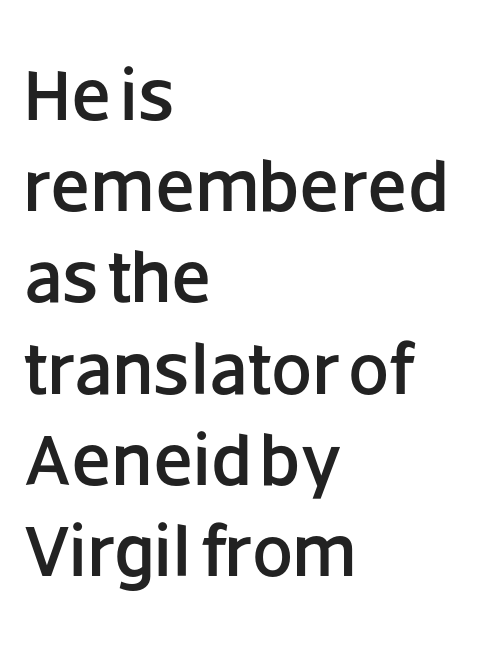
When letters stand straight like this, we call the style roman or upright. Regarding leading, the lines here are spaced in the standard way. The passage shown has conventional tracking throughout. Words float on clear page, feet unadorned.
